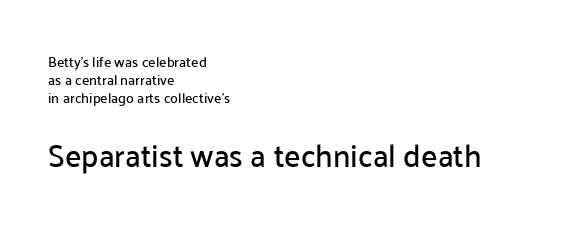
{"serif": "no", "italic": "no", "width": "normal", "stroke_contrast": "low", "x_height": "medium", "monospaced": "no", "underline": "no", "align": "left", "line_spacing": "normal", "line_spacing_ratio": 1.27, "letter_spacing": "normal", "letter_spacing_em": 0.0, "larger_block": "second", "size_ratio": 2.21, "glyph_px": 31}
